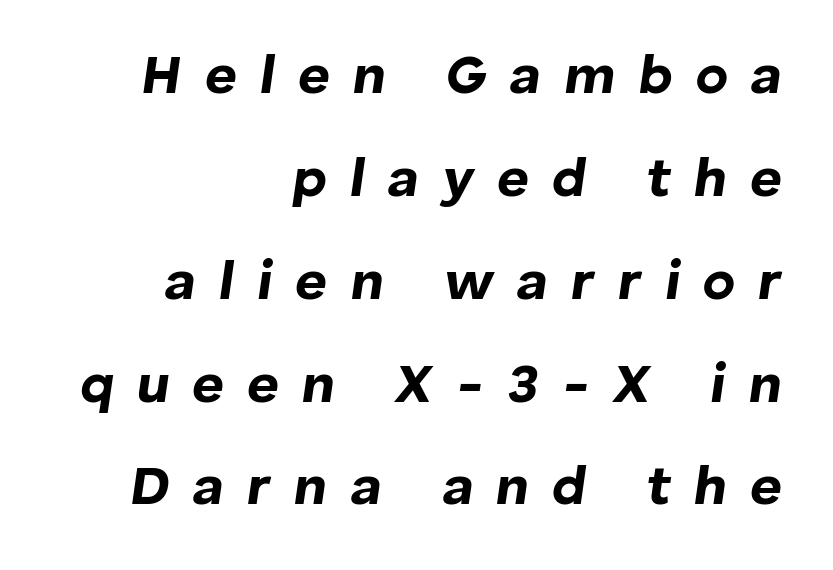
Q: Is the text bold? A: Yes.
Q: Is the text italic (slanted)? A: Yes, it leans right by about 8 degrees.
Q: Is the text underlined? A: No.
Q: How is the paragraph aligned? A: Right-aligned.
Q: Is the spacing between letters normal or unusually wide? A: Unusually wide.
Q: Width (condensed, normal, or wide)? A: Normal.
Q: Stroke contrast? A: Low.
Q: x-height? A: Medium.
Q: Monospaced? A: No.
